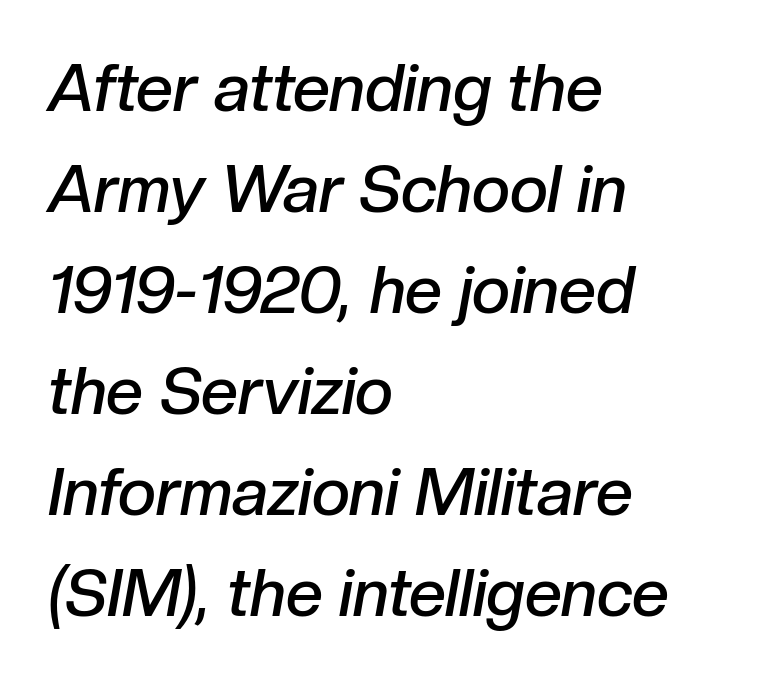
Q: Is the text bold? A: Semi-bold.
Q: Is the text italic (slanted)? A: Yes, it leans right by about 10 degrees.
Q: Is the text underlined? A: No.
Q: How is the paragraph aligned? A: Left-aligned.
Q: Is the spacing between letters normal or unusually wide? A: Normal.
Q: Is the spacing between lines tight, normal or loose? A: Normal.
Q: Width (condensed, normal, or wide)? A: Normal.
Q: Stroke contrast? A: Low.
Q: x-height? A: Medium.
Q: Monospaced? A: No.
